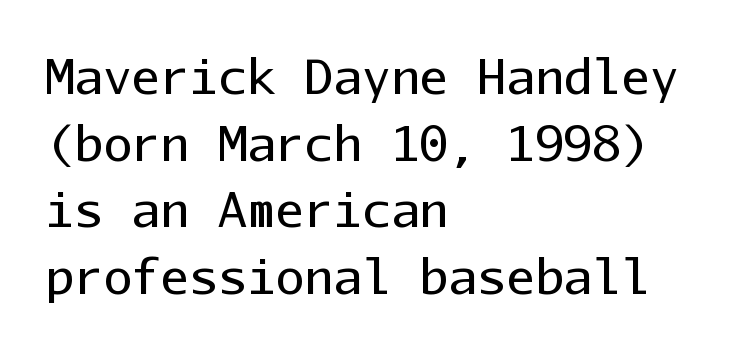
Q: Is the text bold? A: No.
Q: Is the text italic (slanted)? A: No, it is upright.
Q: Is the typeface a serif or a sans-serif typeface? A: Sans-serif.
Q: Is the text underlined? A: No.
Q: How is the paragraph aligned? A: Left-aligned.
Q: Is the spacing between letters normal or unusually wide? A: Normal.
Q: Is the spacing between lines tight, normal or loose? A: Normal.
Q: Width (condensed, normal, or wide)? A: Normal.
Q: Stroke contrast? A: Low.
Q: x-height? A: Medium.
Q: Monospaced? A: Yes.
